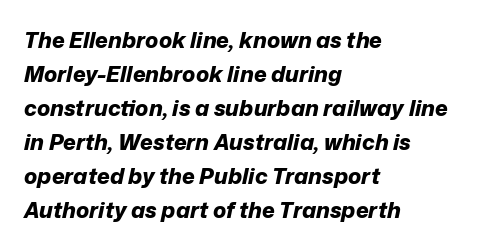
Q: Is the text bold? A: Yes.
Q: Is the text italic (slanted)? A: Yes, it leans right by about 12 degrees.
Q: Is the text underlined? A: No.
Q: How is the paragraph aligned? A: Left-aligned.
Q: Is the spacing between letters normal or unusually wide? A: Normal.
Q: Is the spacing between lines tight, normal or loose? A: Normal.
